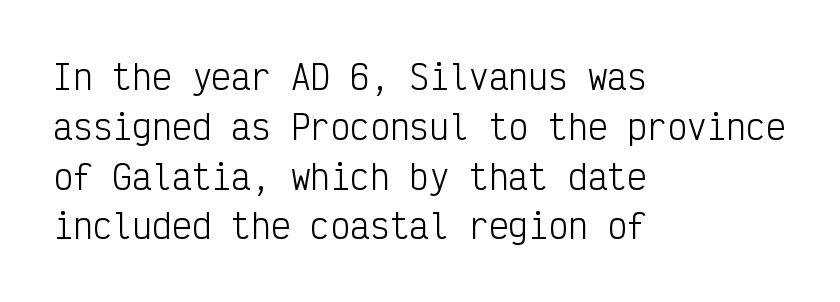
{"serif": "no", "italic": "no", "bold": "no", "weight": "light", "width": "condensed", "stroke_contrast": "low", "x_height": "medium", "monospaced": "yes", "underline": "no", "align": "left", "line_spacing": "normal", "line_spacing_ratio": 1.51, "letter_spacing": "normal", "letter_spacing_em": 0.0, "glyph_px": 33}
